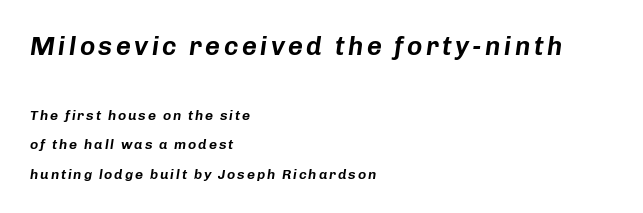
{"italic": "yes", "lean": "right", "slant_degrees": 8, "underline": "no", "align": "left", "line_spacing": "loose", "line_spacing_ratio": 2.11, "larger_block": "first", "size_ratio": 1.86, "glyph_px": 26}
